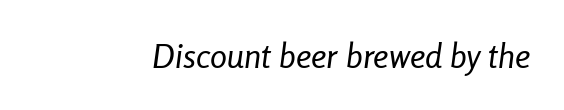
The letters advance in unequal steps, a hallmark of proportional type. The lettering tilts uniformly, giving the passage an italic look. The letters sit at their default tracking, neither squeezed nor spread. The glyphs are unaccompanied by any horizontal stroke below them. Compared with a typical body face, this is equally light or lighter still.
